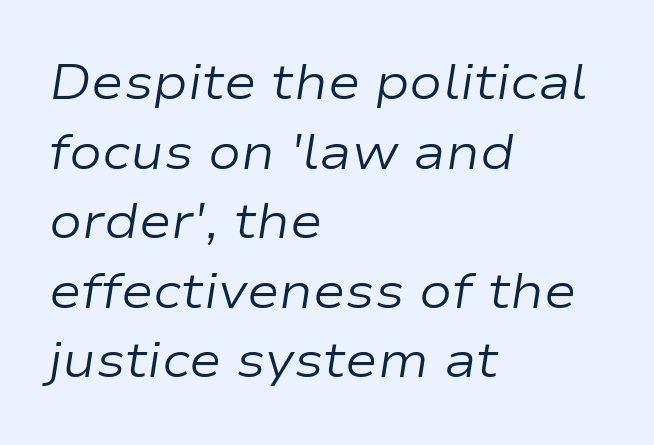
Notice how the stems are inclined rather than vertical — that's the hallmark of italics. Does the leading feel generous? No, just average. Note the varied advance widths — an 'i' is clearly narrower than an 'm'. Students, note that the glyphs here touch the page at normal intervals.
